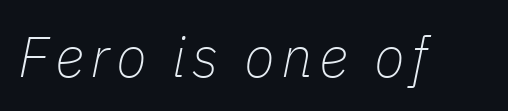
Q: Is the text bold? A: No.
Q: Is the text italic (slanted)? A: Yes, it leans right by about 11 degrees.
Q: Is the text underlined? A: No.
Q: Width (condensed, normal, or wide)? A: Normal.
Q: Stroke contrast? A: Low.
Q: x-height? A: Medium.
Q: Monospaced? A: No.
